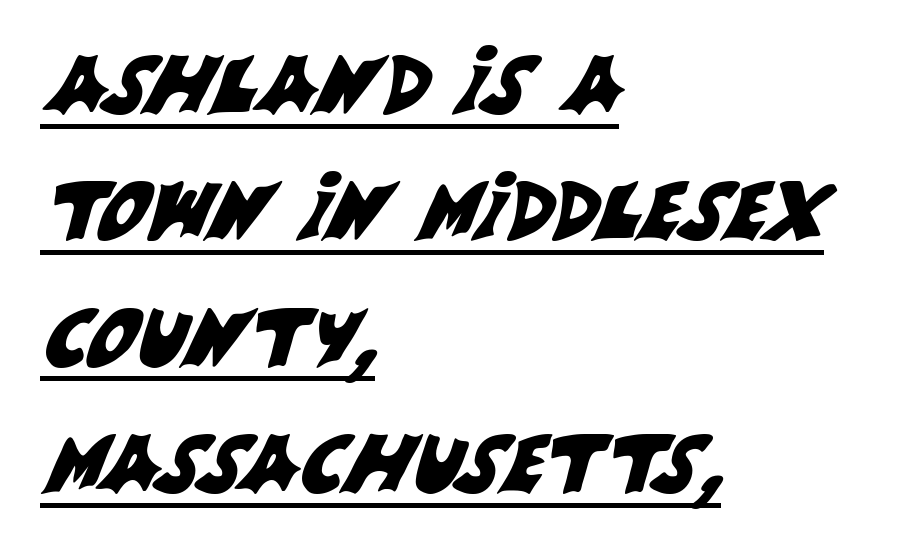
Is there much room between lines? A standard amount, neither cramped nor airy. Nobody touched the tracking dial on this one. What kind of face is this? One without serifs — a sans. A continuous stroke trails under the words, as in a hyperlink. Here the designer chose a conventional face with non-uniform glyph widths. These lines are set flush left with a ragged right edge.
